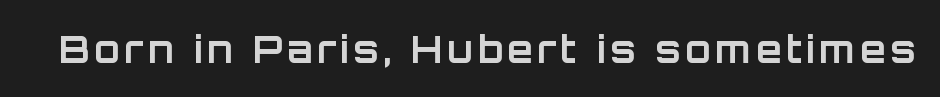
{"serif": "no", "italic": "no", "bold": "yes", "weight": "bold", "width": "normal", "stroke_contrast": "low", "x_height": "large", "monospaced": "no", "underline": "no", "glyph_px": 37}
